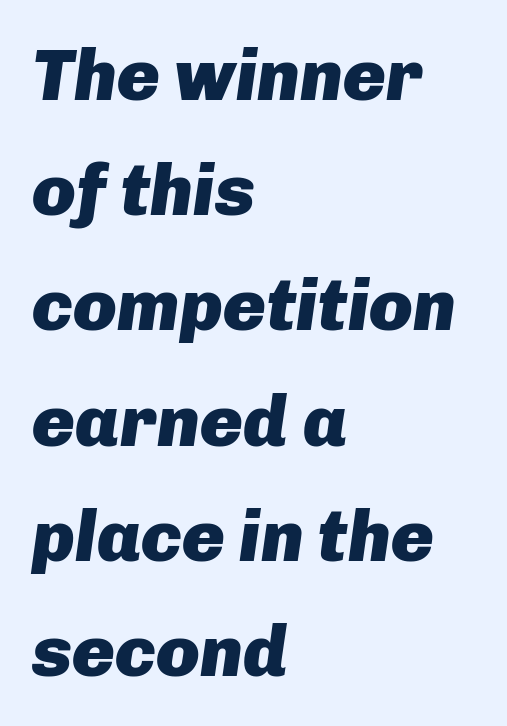
{"italic": "yes", "lean": "right", "slant_degrees": 8, "bold": "yes", "weight": "heavy", "width": "normal", "stroke_contrast": "low", "x_height": "medium", "monospaced": "no", "underline": "no", "align": "left", "line_spacing": "normal", "line_spacing_ratio": 1.6, "letter_spacing": "normal", "letter_spacing_em": 0.0, "glyph_px": 72}
